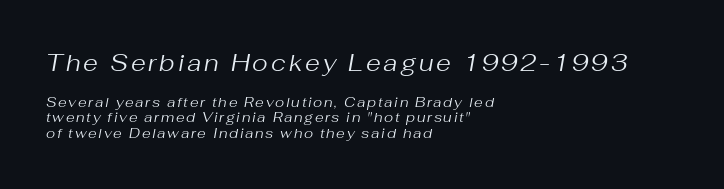
Would a proofreader flag this as italicized? Yes. The cut favours lightness, reaching ordinary text weight at its darkest. A typesetter would call this leading minimal, almost set solid. Any mark beneath the type? The region is blank. Two sizes are in play, and the larger belongs to the first block.
